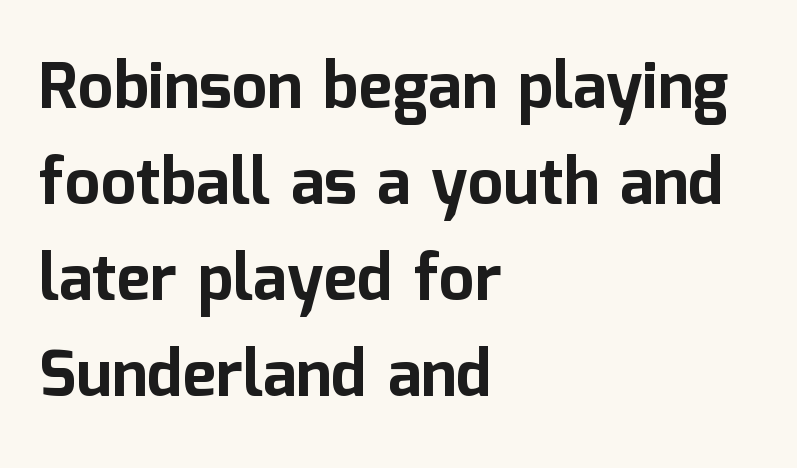
Students, this is bold: see how much ink each stroke carries. The typesetter chose a ragged-right arrangement here. The type is set solid horizontally, with unmodified tracking. No word sits above an underline. Rendered with straight, roman letterforms.
